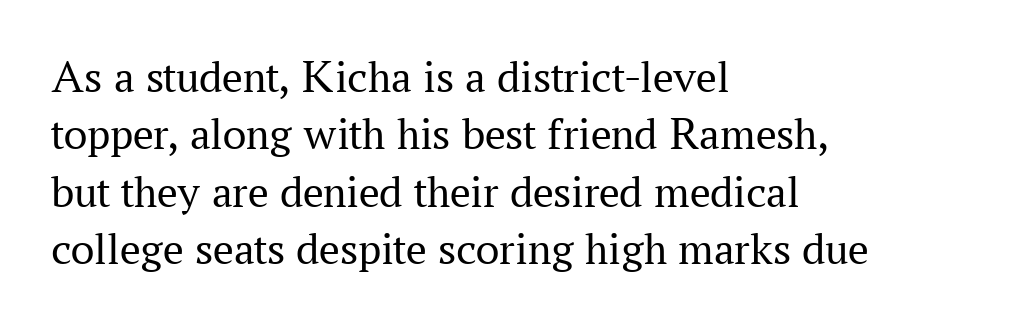
Q: Is the text bold? A: No.
Q: Is the text italic (slanted)? A: No, it is upright.
Q: Is the typeface a serif or a sans-serif typeface? A: Serif.
Q: Is the text underlined? A: No.
Q: How is the paragraph aligned? A: Left-aligned.
Q: Is the spacing between letters normal or unusually wide? A: Normal.
Q: Is the spacing between lines tight, normal or loose? A: Normal.
Q: Width (condensed, normal, or wide)? A: Normal.
Q: Stroke contrast? A: Medium.
Q: x-height? A: Medium.
Q: Monospaced? A: No.
